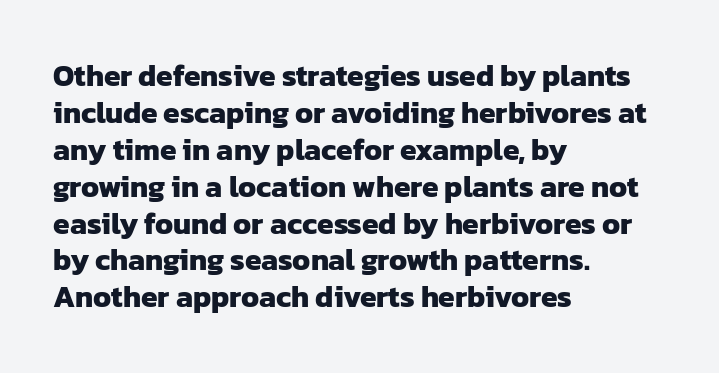
Q: Is the text bold? A: Yes.
Q: Is the typeface a serif or a sans-serif typeface? A: Sans-serif.
Q: Is the text underlined? A: No.
Q: How is the paragraph aligned? A: Left-aligned.
Q: Is the spacing between letters normal or unusually wide? A: Normal.
Q: Width (condensed, normal, or wide)? A: Normal.
Q: Stroke contrast? A: Low.
Q: x-height? A: Medium.
Q: Monospaced? A: No.
